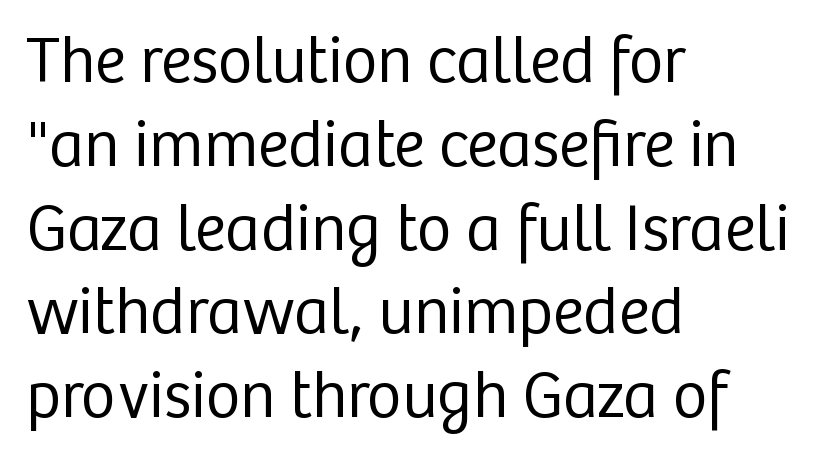
Q: Is the text bold? A: No.
Q: Is the text italic (slanted)? A: No, it is upright.
Q: Is the typeface a serif or a sans-serif typeface? A: Sans-serif.
Q: Is the text underlined? A: No.
Q: How is the paragraph aligned? A: Left-aligned.
Q: Is the spacing between letters normal or unusually wide? A: Normal.
Q: Is the spacing between lines tight, normal or loose? A: Normal.
Q: Width (condensed, normal, or wide)? A: Normal.
Q: Stroke contrast? A: Low.
Q: x-height? A: Medium.
Q: Monospaced? A: No.
